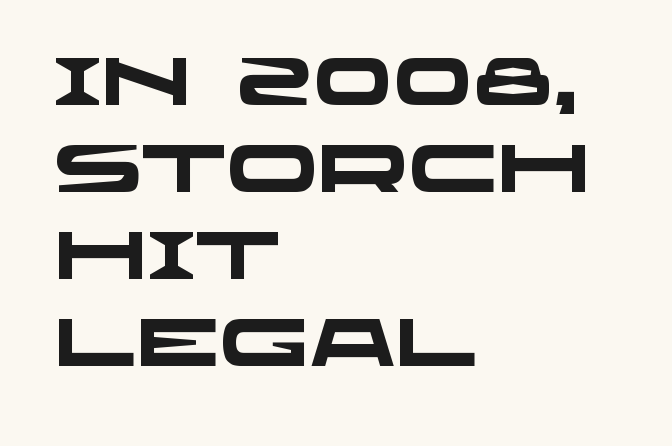
Clear beneath every line of the passage. Which margin do the lines hug? The left one — the right edge is uneven. Each glyph is drawn with heavy, bold strokes. The face used here is proportionally spaced, like ordinary book or web type.
